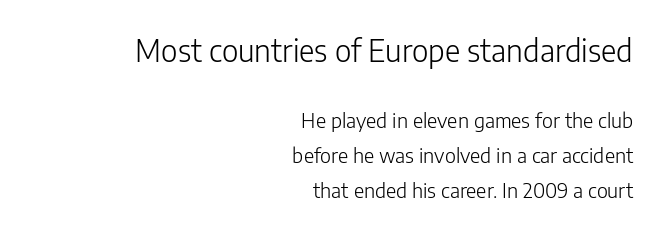
No chunkiness to these letters — they're not bold. Nobody touched the tracking dial on this one. The passage shown begins with its larger block and ends with its smaller one. Descenders are the only things crossing below the line. Which margin do the lines hug? The right one — the left edge is uneven. Typographically, this falls in the sans-serif category.
